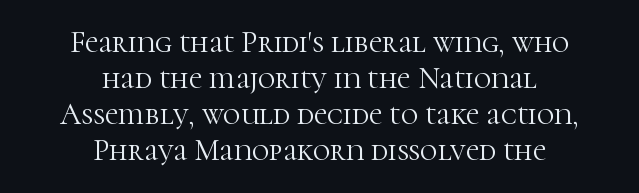
{"serif": "yes", "italic": "no", "bold": "no", "weight": "light", "width": "normal", "stroke_contrast": "high", "x_height": "medium", "monospaced": "no", "underline": "no", "align": "center", "line_spacing_ratio": 1.2, "letter_spacing": "normal", "letter_spacing_em": 0.0, "glyph_px": 30}
